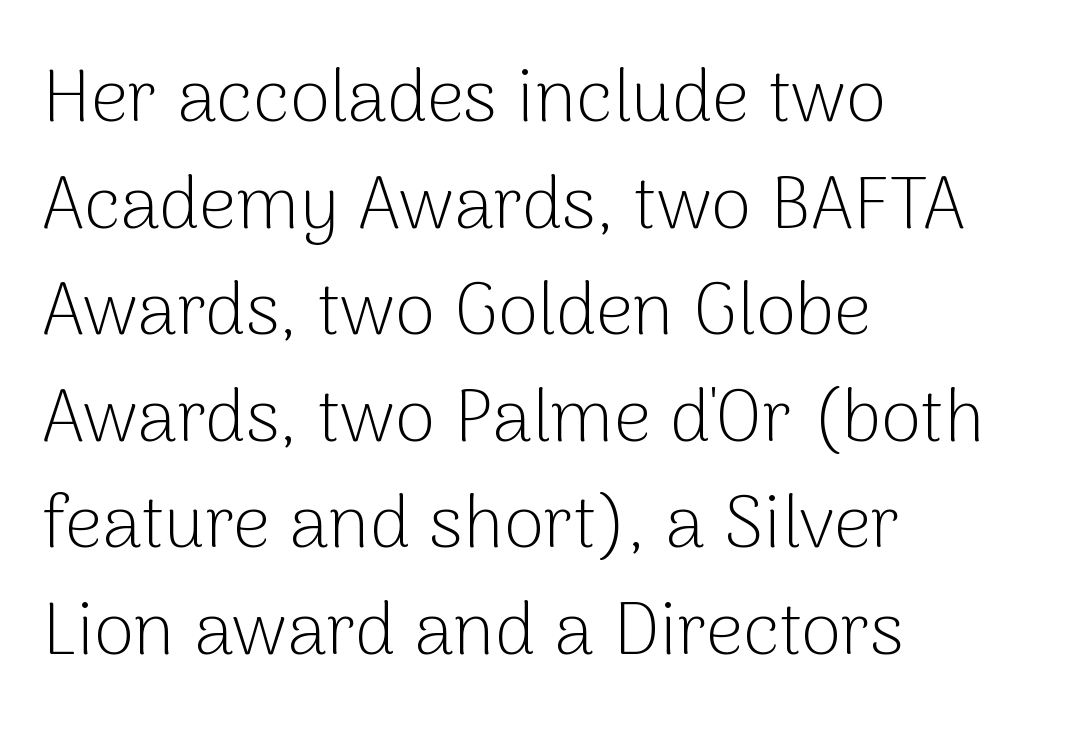
Q: Is the text bold? A: No.
Q: Is the text italic (slanted)? A: No, it is upright.
Q: Is the typeface a serif or a sans-serif typeface? A: Sans-serif.
Q: Is the text underlined? A: No.
Q: How is the paragraph aligned? A: Left-aligned.
Q: Is the spacing between letters normal or unusually wide? A: Normal.
Q: Is the spacing between lines tight, normal or loose? A: Normal.
Q: Width (condensed, normal, or wide)? A: Normal.
Q: Stroke contrast? A: Low.
Q: x-height? A: Medium.
Q: Monospaced? A: No.
